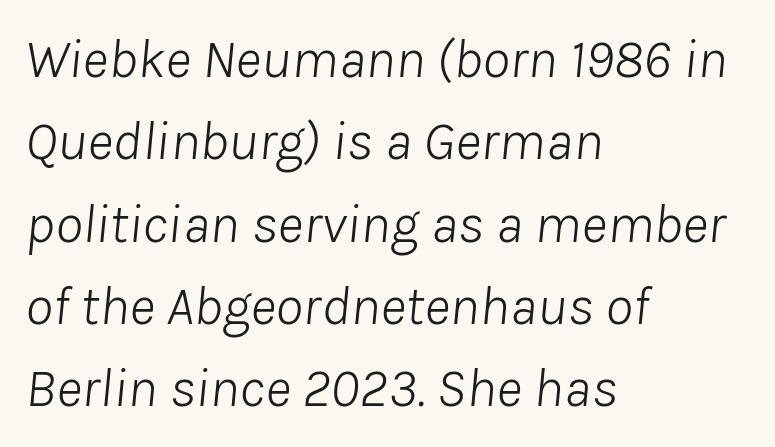
The image shows 56 px light type, italic (leaning right); set left-aligned, normal line spacing (1.47x), normal letter spacing, not underlined; low stroke contrast and a medium x-height.
